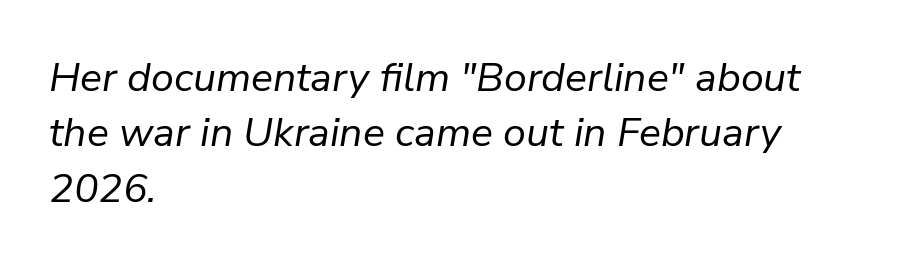
The designer left line spacing at the default. The horizontal fit of the characters is conventional and even. The gap between lines stays unmarked. The typesetter chose a ragged-right arrangement here. Here the designer chose a conventional face with non-uniform glyph widths. Weight: in the light-to-regular range.
